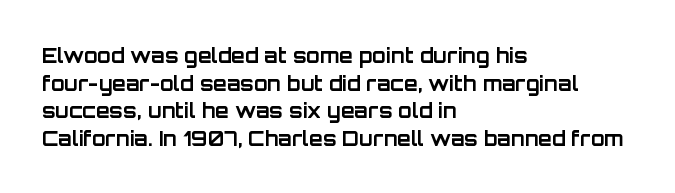
The image shows 20 px bold type, upright; set left-aligned, normal line spacing (1.38x), normal letter spacing, not underlined.
